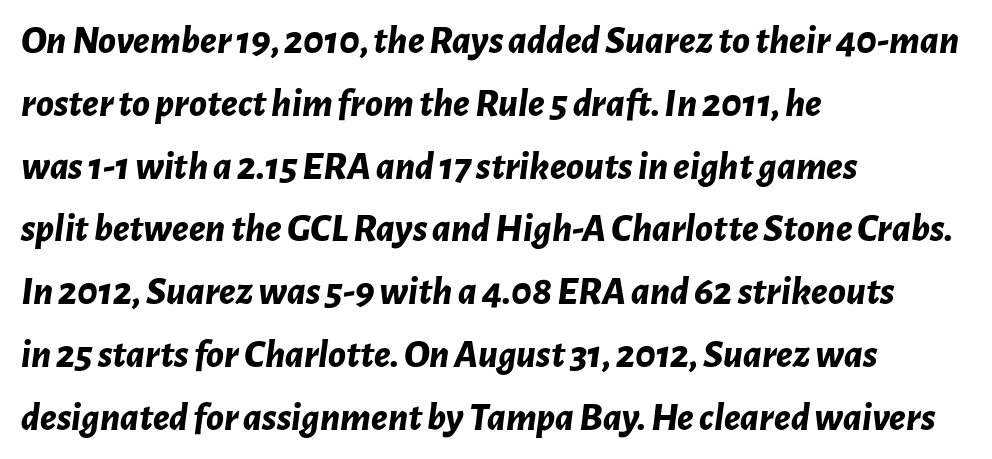
The image shows 40 px bold type, italic (leaning right); set left-aligned, normal line spacing (1.57x), normal letter spacing, not underlined; low stroke contrast and a medium x-height.
